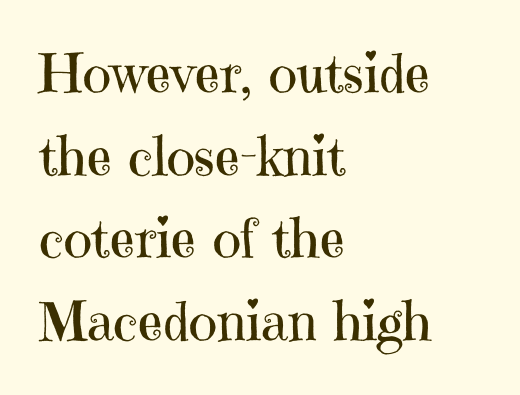
Observe the serifs anchoring each vertical stroke in this sample. You could not count columns in this text — the font is proportionally spaced. Is this a heavy cut? Hardly; it is regular or lighter. The gap between lines stays unmarked.
